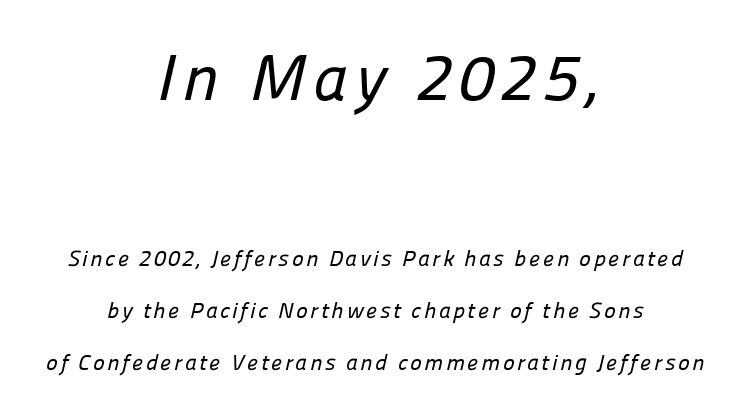
The image shows 65 px sans-serif type; set centered, loose line spacing (2.38x), not underlined; the first (top) block is 2.95x larger; low stroke contrast and a medium x-height.
